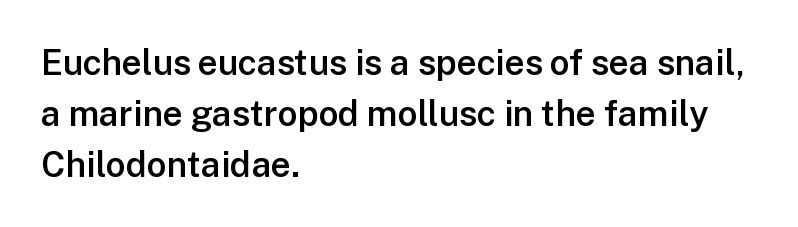
{"serif": "no", "italic": "no", "bold": "semi", "weight": "semibold", "width": "normal", "stroke_contrast": "low", "x_height": "medium", "monospaced": "no", "underline": "no", "align": "left", "line_spacing": "normal", "line_spacing_ratio": 1.46, "letter_spacing": "normal", "letter_spacing_em": 0.0, "glyph_px": 35}
